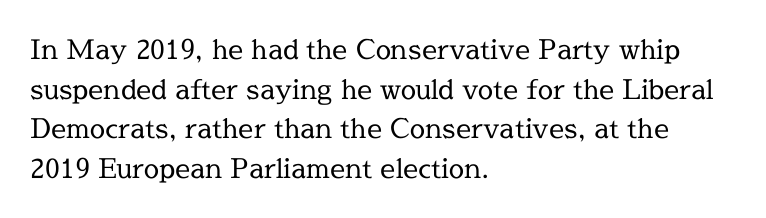
The image shows 27 px text type, upright; set left-aligned, normal line spacing (1.47x), normal letter spacing, not underlined.
